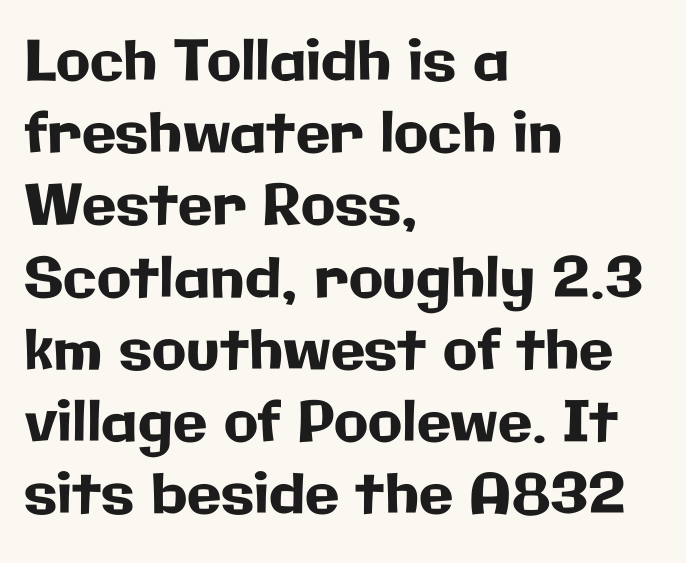
Q: Is the text italic (slanted)? A: No, it is upright.
Q: Is the typeface a serif or a sans-serif typeface? A: Sans-serif.
Q: Is the text underlined? A: No.
Q: How is the paragraph aligned? A: Left-aligned.
Q: Is the spacing between letters normal or unusually wide? A: Normal.
Q: Is the spacing between lines tight, normal or loose? A: Normal.
Q: Width (condensed, normal, or wide)? A: Normal.
Q: Stroke contrast? A: Low.
Q: x-height? A: Medium.
Q: Monospaced? A: No.
